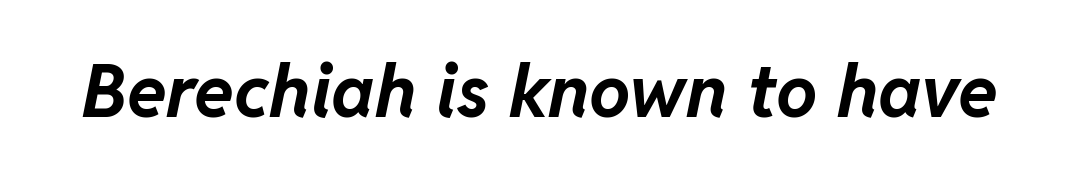
{"italic": "yes", "lean": "right", "slant_degrees": 11, "bold": "yes", "weight": "bold", "width": "normal", "stroke_contrast": "low", "x_height": "medium", "monospaced": "no", "underline": "no", "letter_spacing": "normal", "letter_spacing_em": 0.0, "glyph_px": 73}
